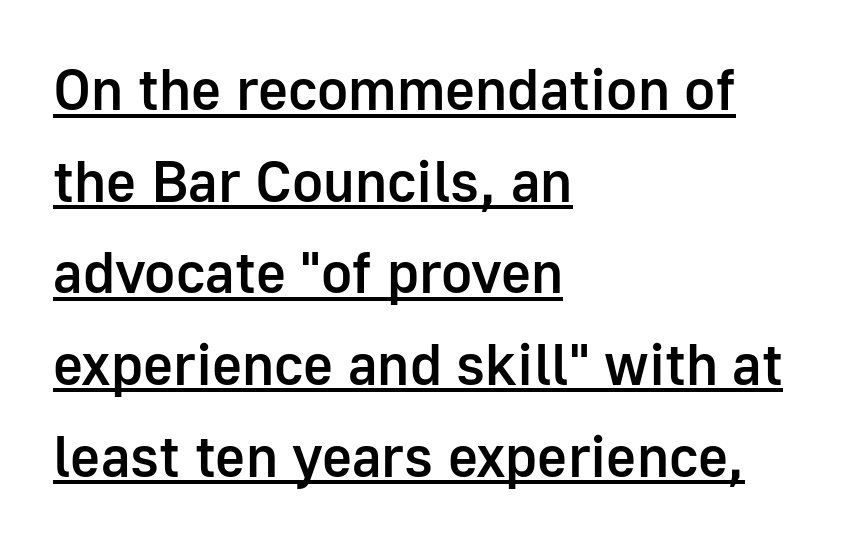
{"serif": "no", "italic": "no", "bold": "semi", "weight": "semibold", "width": "normal", "stroke_contrast": "low", "x_height": "medium", "monospaced": "no", "underline": "yes", "align": "left", "line_spacing": "normal", "line_spacing_ratio": 1.58, "letter_spacing": "normal", "letter_spacing_em": 0.0, "glyph_px": 58}
